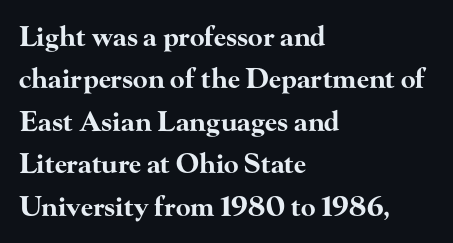
Q: Is the text bold? A: Yes.
Q: Is the text italic (slanted)? A: No, it is upright.
Q: Is the text underlined? A: No.
Q: How is the paragraph aligned? A: Left-aligned.
Q: Is the spacing between letters normal or unusually wide? A: Normal.
Q: Is the spacing between lines tight, normal or loose? A: Normal.
